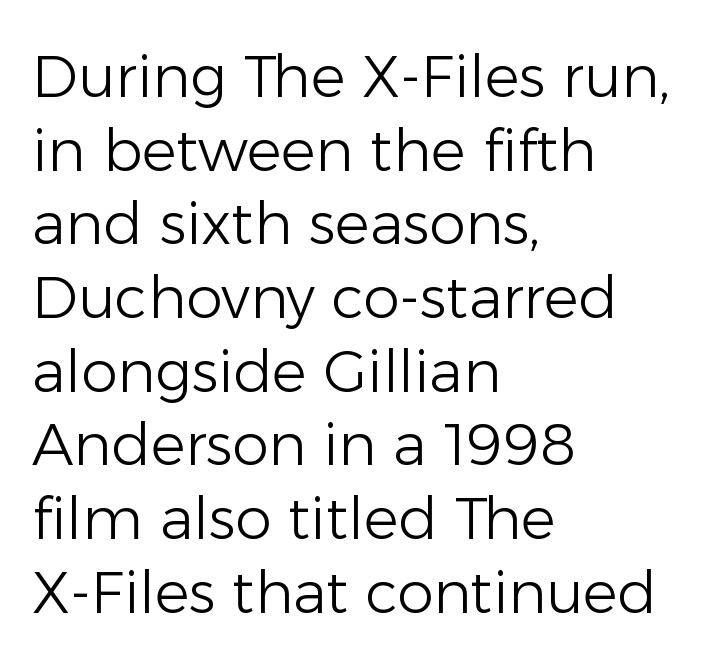
{"serif": "no", "italic": "no", "bold": "no", "weight": "light", "width": "normal", "stroke_contrast": "low", "x_height": "medium", "monospaced": "no", "underline": "no", "align": "left", "line_spacing": "normal", "line_spacing_ratio": 1.27, "letter_spacing": "normal", "letter_spacing_em": 0.0, "glyph_px": 58}
